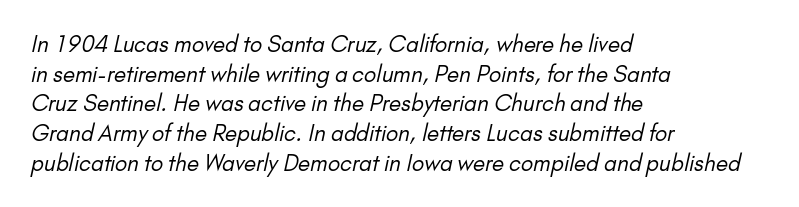
The image shows 22 px text type; set left-aligned, normal line spacing (1.35x), normal letter spacing, not underlined.
